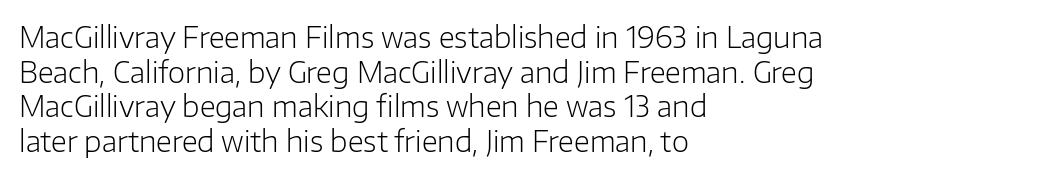
Inter-character spacing is left at the font's built-in metrics. The cut favours lightness, reaching ordinary text weight at its darkest. The face used here is a sans, in the tradition of grotesques and geometrics. The lines in this sample share a left origin and differ only in where they stop.
